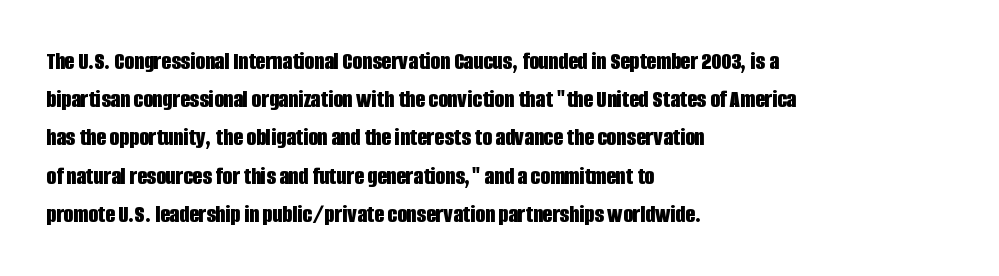
{"italic": "no", "bold": "yes", "underline": "no", "align": "left", "line_spacing": "normal", "line_spacing_ratio": 1.53, "letter_spacing": "normal", "letter_spacing_em": 0.0, "glyph_px": 25}
